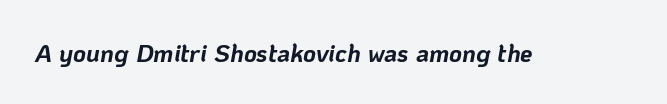
The image shows 25 px bold type, italic (leaning right); set normal letter spacing, not underlined.
